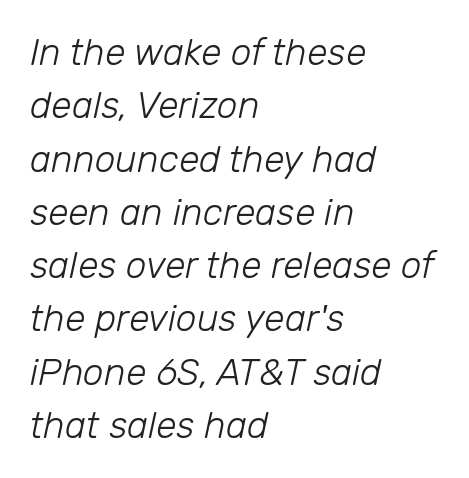
Q: Is the text bold? A: No.
Q: Is the text italic (slanted)? A: Yes, it leans right by about 12 degrees.
Q: Is the text underlined? A: No.
Q: How is the paragraph aligned? A: Left-aligned.
Q: Is the spacing between letters normal or unusually wide? A: Normal.
Q: Is the spacing between lines tight, normal or loose? A: Normal.
Q: Width (condensed, normal, or wide)? A: Normal.
Q: Stroke contrast? A: Low.
Q: x-height? A: Medium.
Q: Monospaced? A: No.
